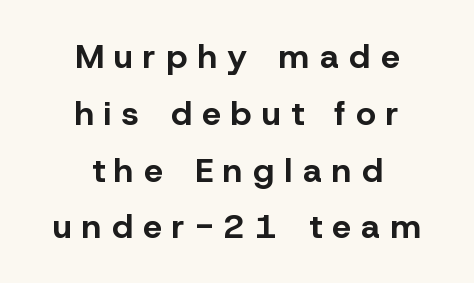
Q: Is the text bold? A: Yes.
Q: Is the text italic (slanted)? A: No, it is upright.
Q: Is the typeface a serif or a sans-serif typeface? A: Sans-serif.
Q: Is the text underlined? A: No.
Q: How is the paragraph aligned? A: Centered.
Q: Is the spacing between letters normal or unusually wide? A: Unusually wide.
Q: Is the spacing between lines tight, normal or loose? A: Normal.
Q: Width (condensed, normal, or wide)? A: Normal.
Q: Stroke contrast? A: Low.
Q: x-height? A: Medium.
Q: Monospaced? A: No.
